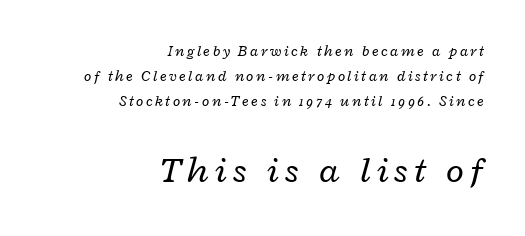
Q: Is the text bold? A: No.
Q: Is the text italic (slanted)? A: Yes, it leans right by about 12 degrees.
Q: Is the text underlined? A: No.
Q: How is the paragraph aligned? A: Right-aligned.
Q: Is the spacing between lines tight, normal or loose? A: Normal.
Q: Which block of text is set in a larger size, the first (top) or the second (bottom)? A: The second (bottom) one.
Q: Width (condensed, normal, or wide)? A: Wide.
Q: Stroke contrast? A: Low.
Q: x-height? A: Medium.
Q: Monospaced? A: No.
